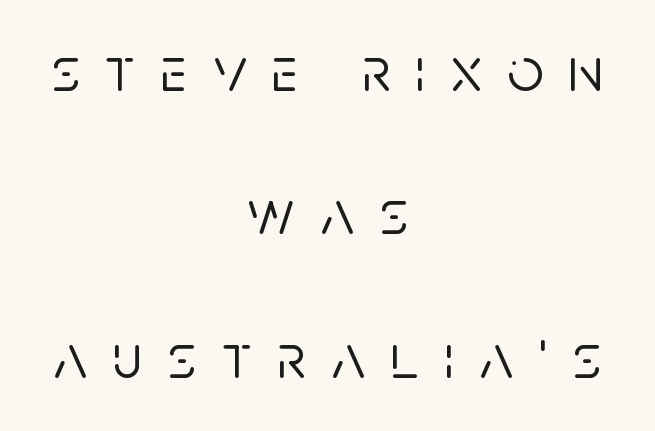
Reading down the block, each line starts at a different indent, mirrored at its end. Notice how the stems are strictly vertical — no italics here. The face used here is proportionally spaced, like ordinary book or web type. The text was rendered using a sans face with plain stroke endings.
